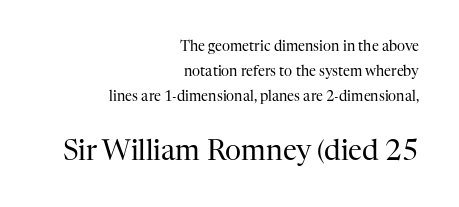
Q: Is the text bold? A: No.
Q: Is the text italic (slanted)? A: No, it is upright.
Q: Is the typeface a serif or a sans-serif typeface? A: Serif.
Q: Is the text underlined? A: No.
Q: How is the paragraph aligned? A: Right-aligned.
Q: Is the spacing between letters normal or unusually wide? A: Normal.
Q: Which block of text is set in a larger size, the first (top) or the second (bottom)? A: The second (bottom) one.
Q: Width (condensed, normal, or wide)? A: Normal.
Q: Stroke contrast? A: High.
Q: x-height? A: Medium.
Q: Monospaced? A: No.
